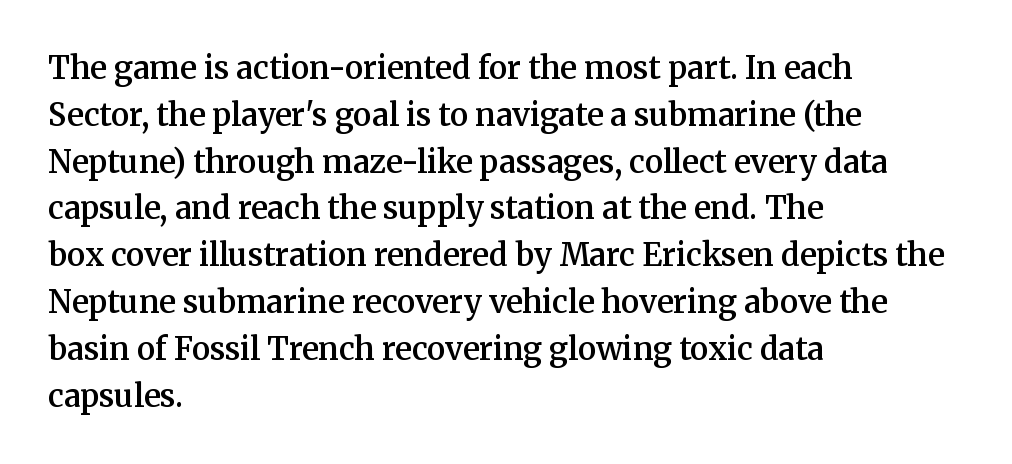
The image shows 31 px semibold serif type, upright; set left-aligned, normal line spacing (1.51x), normal letter spacing, not underlined; medium stroke contrast and a medium x-height.
